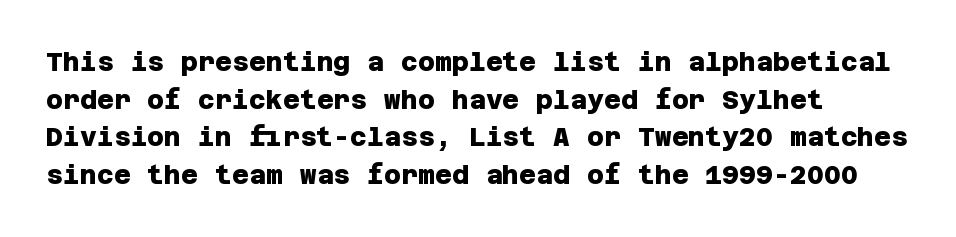
{"bold": "yes", "underline": "no", "line_spacing": "normal", "line_spacing_ratio": 1.45, "letter_spacing": "normal", "letter_spacing_em": 0.0, "glyph_px": 26}
